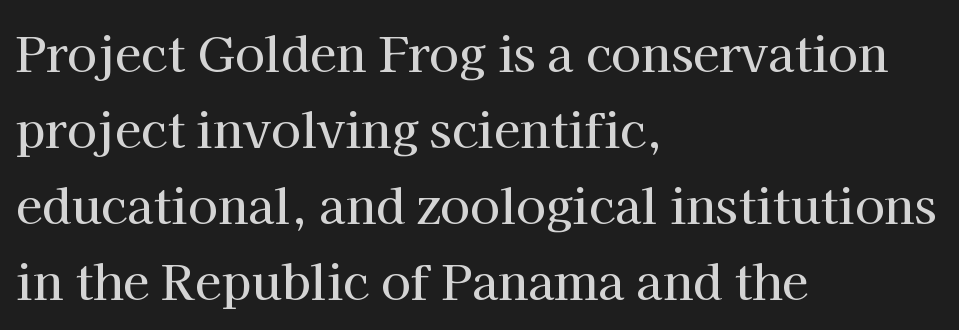
Q: Is the text italic (slanted)? A: No, it is upright.
Q: Is the typeface a serif or a sans-serif typeface? A: Serif.
Q: Is the text underlined? A: No.
Q: How is the paragraph aligned? A: Left-aligned.
Q: Is the spacing between letters normal or unusually wide? A: Normal.
Q: Is the spacing between lines tight, normal or loose? A: Normal.
Q: Width (condensed, normal, or wide)? A: Normal.
Q: Stroke contrast? A: High.
Q: x-height? A: Medium.
Q: Monospaced? A: No.
